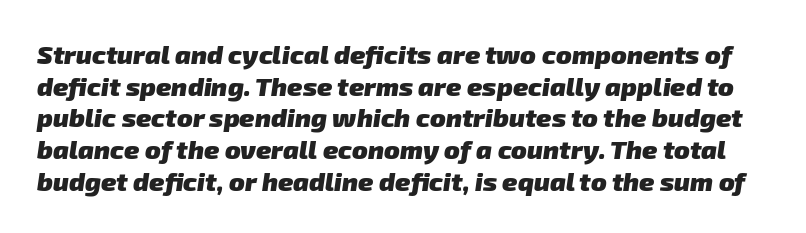
{"bold": "yes", "underline": "no", "line_spacing_ratio": 1.22, "letter_spacing": "normal", "letter_spacing_em": 0.0, "glyph_px": 26}
